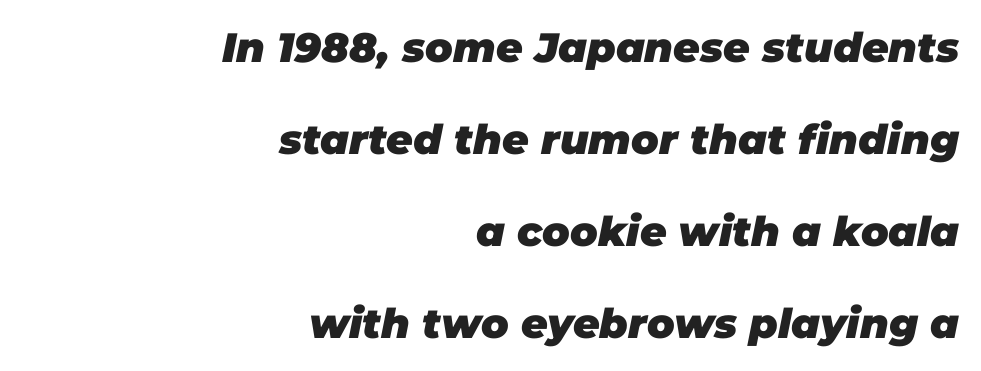
{"italic": "yes", "lean": "right", "slant_degrees": 11, "bold": "yes", "weight": "heavy", "width": "normal", "stroke_contrast": "low", "x_height": "large", "monospaced": "no", "underline": "no", "align": "right", "line_spacing": "loose", "line_spacing_ratio": 2.24, "letter_spacing": "normal", "letter_spacing_em": 0.0, "glyph_px": 41}
